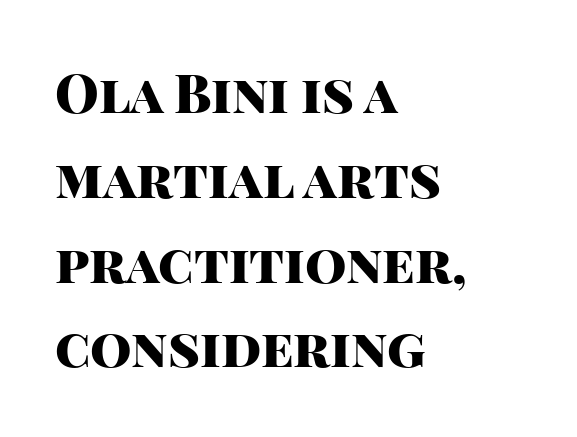
Q: Is the text bold? A: Yes.
Q: Is the text italic (slanted)? A: No, it is upright.
Q: Is the typeface a serif or a sans-serif typeface? A: Sans-serif.
Q: Is the text underlined? A: No.
Q: How is the paragraph aligned? A: Left-aligned.
Q: Is the spacing between letters normal or unusually wide? A: Normal.
Q: Is the spacing between lines tight, normal or loose? A: Normal.
Q: Width (condensed, normal, or wide)? A: Normal.
Q: Stroke contrast? A: High.
Q: x-height? A: Large.
Q: Monospaced? A: No.
